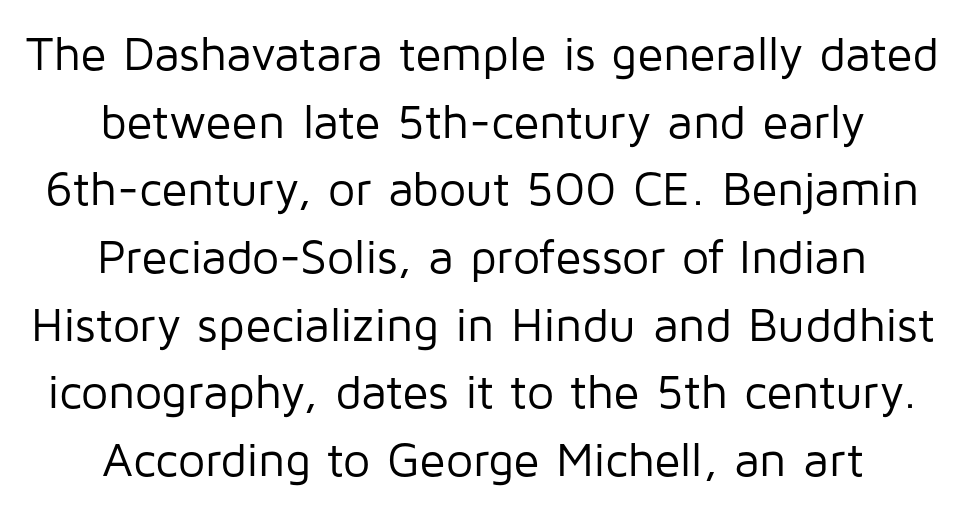
{"serif": "no", "italic": "no", "bold": "no", "weight": "regular", "width": "normal", "stroke_contrast": "low", "x_height": "medium", "monospaced": "no", "underline": "no", "align": "center", "line_spacing": "normal", "line_spacing_ratio": 1.41, "letter_spacing": "normal", "letter_spacing_em": 0.0, "glyph_px": 48}
